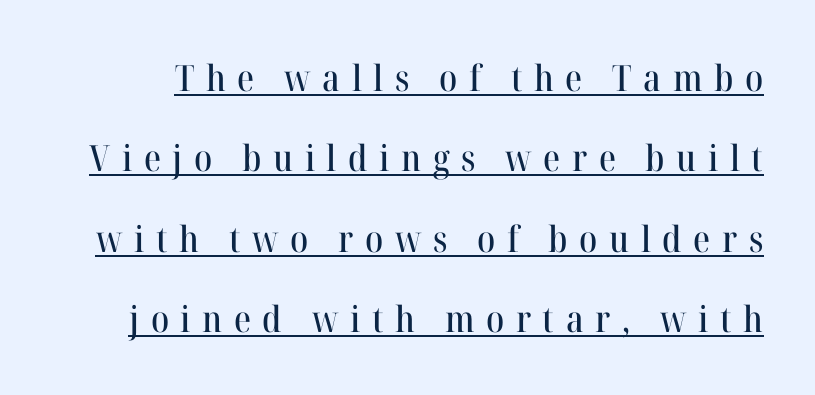
{"serif": "yes", "italic": "no", "width": "normal", "stroke_contrast": "high", "x_height": "medium", "monospaced": "no", "underline": "yes", "line_spacing": "loose", "line_spacing_ratio": 2.23, "letter_spacing": "wide", "letter_spacing_em": 0.32, "glyph_px": 36}
